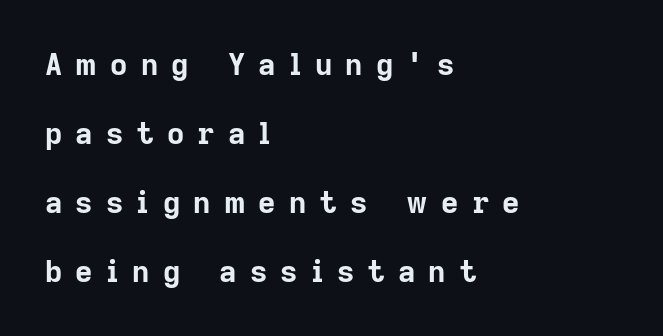
The image shows 30 px bold sans-serif type, upright; set left-aligned, loose line spacing (2.3x), unusually wide letter spacing (+0.44 em), not underlined; low stroke contrast and a medium x-height.
